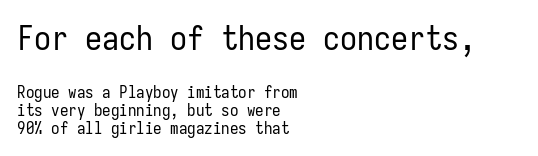
{"serif": "no", "italic": "no", "bold": "no", "weight": "regular", "width": "condensed", "stroke_contrast": "low", "x_height": "medium", "monospaced": "yes", "underline": "no", "align": "left", "line_spacing": "tight", "line_spacing_ratio": 1.07, "letter_spacing": "normal", "letter_spacing_em": 0.0, "larger_block": "first", "size_ratio": 2.0, "glyph_px": 34}
